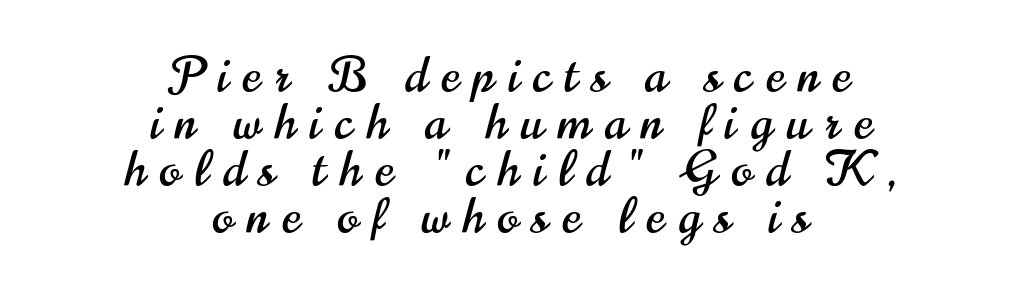
The image shows 49 px condensed sans-serif type; set centered, tight line spacing (0.96x), unusually wide letter spacing (+0.29 em), not underlined; high stroke contrast and a small x-height.
